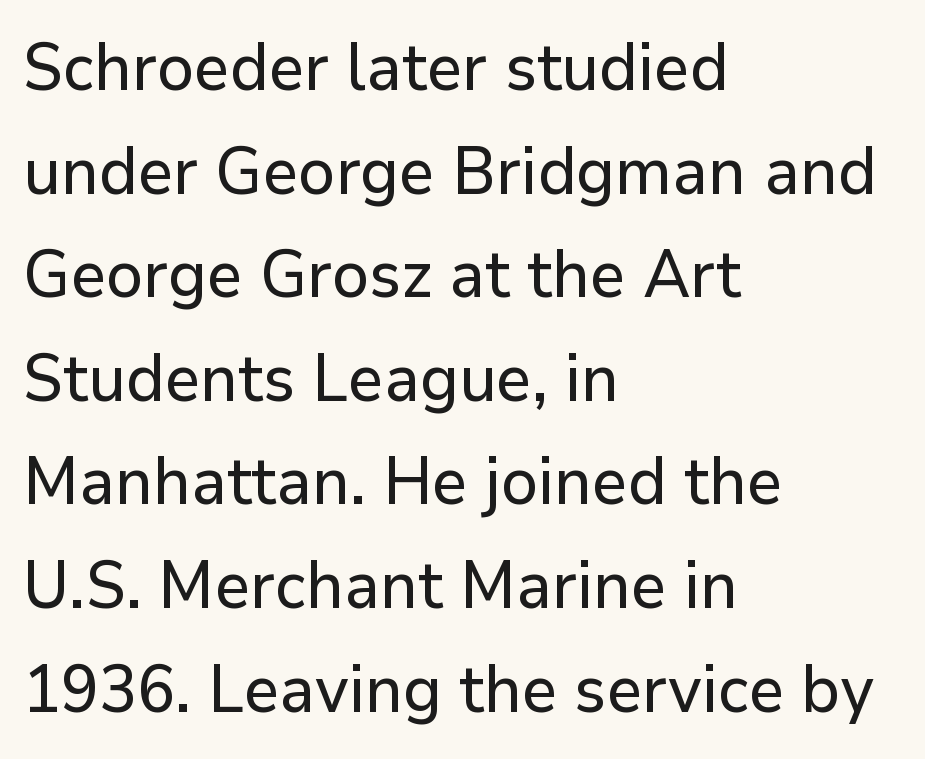
Q: Is the text italic (slanted)? A: No, it is upright.
Q: Is the typeface a serif or a sans-serif typeface? A: Sans-serif.
Q: Is the text underlined? A: No.
Q: How is the paragraph aligned? A: Left-aligned.
Q: Is the spacing between letters normal or unusually wide? A: Normal.
Q: Is the spacing between lines tight, normal or loose? A: Normal.
Q: Width (condensed, normal, or wide)? A: Normal.
Q: Stroke contrast? A: Low.
Q: x-height? A: Medium.
Q: Monospaced? A: No.
